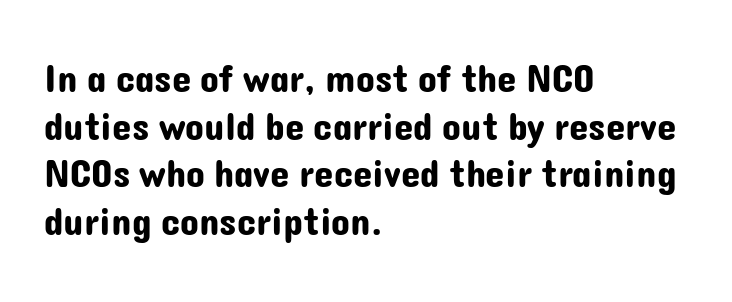
Words appear dense and cohesive because spacing is normal. Rule under the text: the space is simply empty. A typesetter would label this face a sans. Characters remain perfectly vertical along every line. The letters advance in unequal steps, a hallmark of proportional type. The lines are quadded left.
